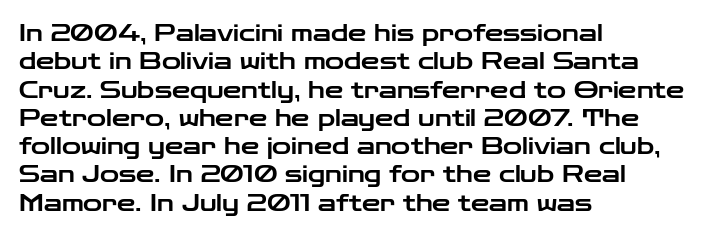
Q: Is the text italic (slanted)? A: No, it is upright.
Q: Is the text underlined? A: No.
Q: How is the paragraph aligned? A: Left-aligned.
Q: Is the spacing between letters normal or unusually wide? A: Normal.
